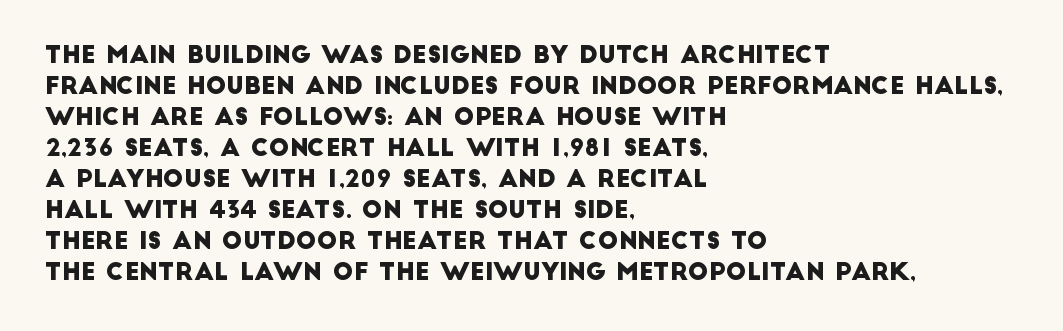
Each row of text sits above clean, open space. Caption: multi-line text, flush left, ragged right. Short note: letters normally spaced. Regarding leading, the lines here are spaced in the standard way.
